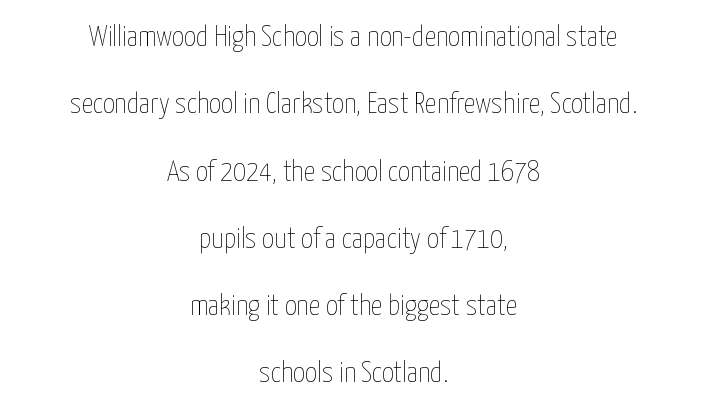
Nope, not italic — everything's standing straight. Alignment: centered. The space beneath each line is pristine and unruled. The face used here is proportionally spaced, like ordinary book or web type. Ink coverage per letter is moderate at most.
